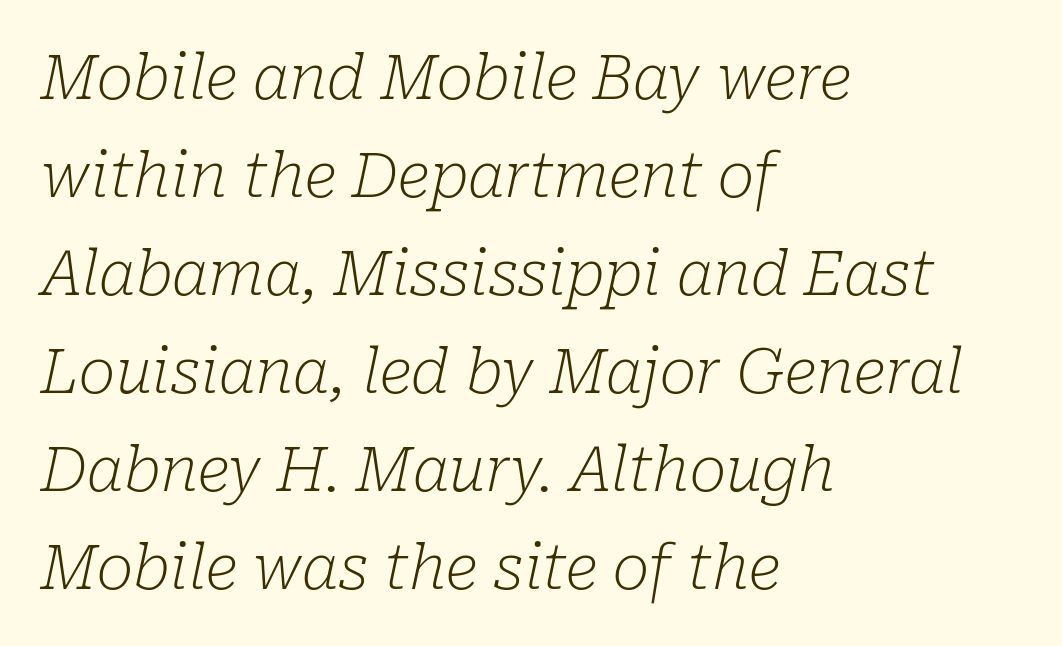
{"serif": "yes", "italic": "yes", "lean": "right", "slant_degrees": 10, "bold": "no", "weight": "light", "width": "normal", "stroke_contrast": "low", "x_height": "medium", "monospaced": "no", "underline": "no", "align": "left", "line_spacing": "normal", "line_spacing_ratio": 1.58, "letter_spacing": "normal", "letter_spacing_em": 0.0, "glyph_px": 62}
